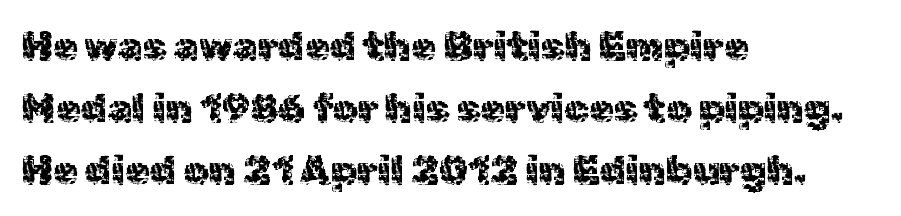
The image shows 40 px sans-serif type, upright; set left-aligned, normal line spacing (1.55x), normal letter spacing, not underlined; a medium x-height.
